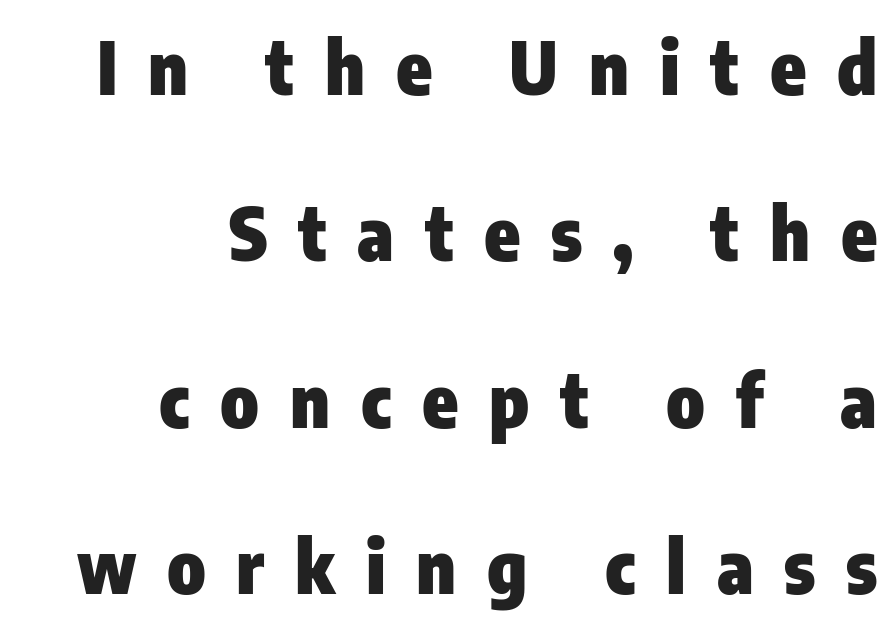
Q: Is the text bold? A: Yes.
Q: Is the text italic (slanted)? A: No, it is upright.
Q: Is the typeface a serif or a sans-serif typeface? A: Sans-serif.
Q: Is the text underlined? A: No.
Q: How is the paragraph aligned? A: Right-aligned.
Q: Is the spacing between letters normal or unusually wide? A: Unusually wide.
Q: Is the spacing between lines tight, normal or loose? A: Loose.
Q: Width (condensed, normal, or wide)? A: Condensed.
Q: Stroke contrast? A: Low.
Q: x-height? A: Medium.
Q: Monospaced? A: No.
